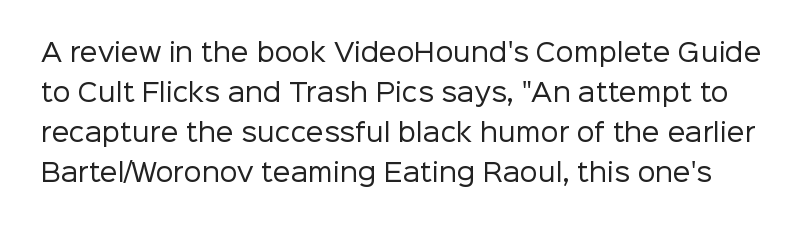
The image shows 25 px text type, upright; set normal line spacing (1.6x), normal letter spacing, not underlined.
